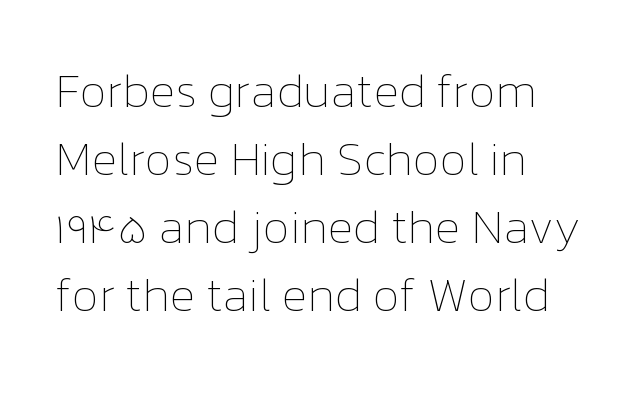
{"italic": "no", "bold": "no", "weight": "thin", "width": "normal", "stroke_contrast": "low", "x_height": "medium", "monospaced": "no", "underline": "no", "align": "left", "line_spacing": "normal", "line_spacing_ratio": 1.45, "letter_spacing": "normal", "letter_spacing_em": 0.0, "glyph_px": 47}
